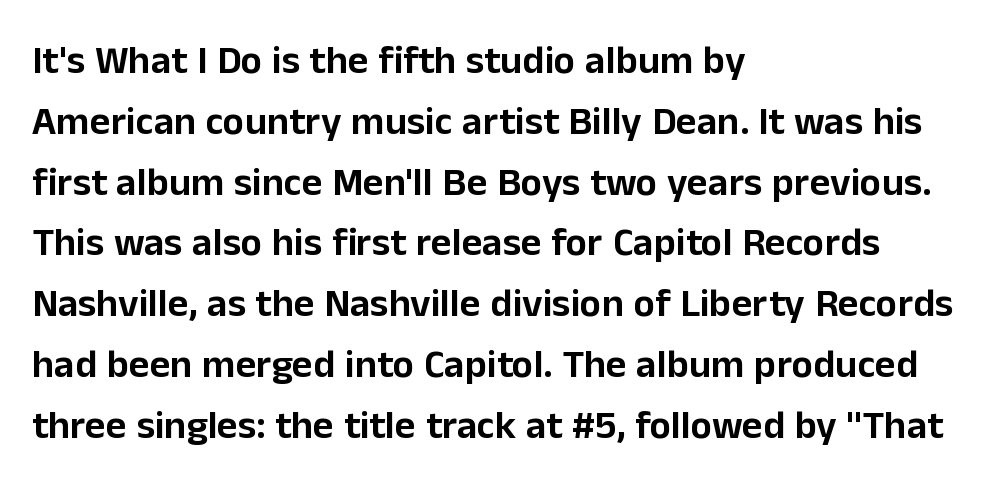
The image shows 40 px sans-serif type, upright; set left-aligned, normal line spacing (1.52x), normal letter spacing, not underlined; low stroke contrast and a medium x-height.
